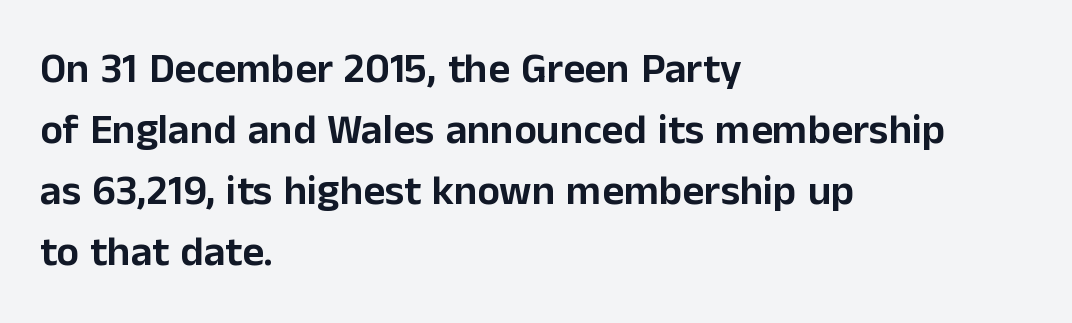
{"serif": "no", "italic": "no", "width": "normal", "stroke_contrast": "low", "x_height": "medium", "monospaced": "no", "underline": "no", "align": "left", "line_spacing": "normal", "line_spacing_ratio": 1.45, "letter_spacing": "normal", "letter_spacing_em": 0.0, "glyph_px": 42}
